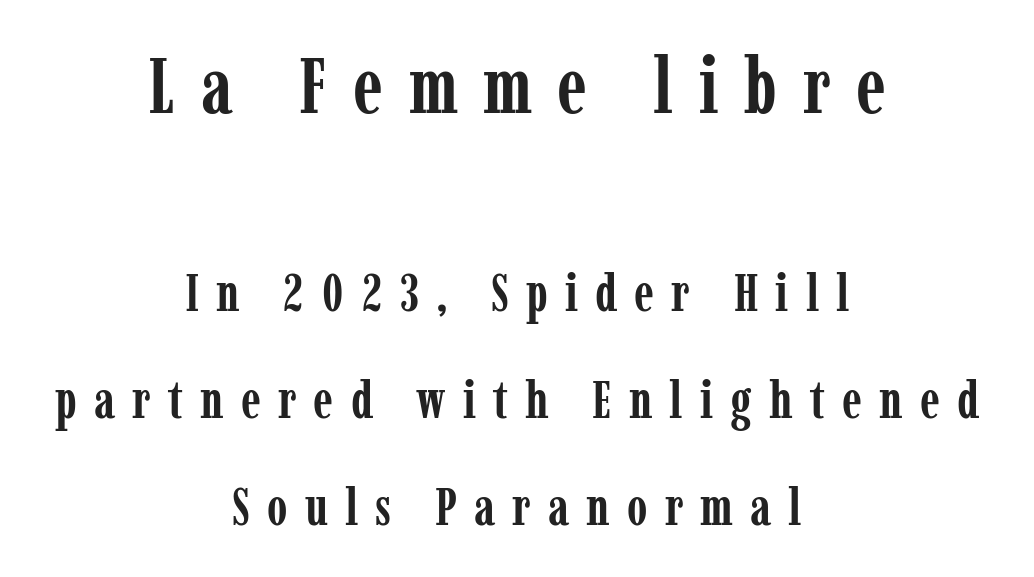
{"serif": "yes", "italic": "no", "bold": "yes", "weight": "semibold", "width": "condensed", "stroke_contrast": "low", "x_height": "medium", "monospaced": "no", "underline": "no", "align": "center", "line_spacing": "loose", "line_spacing_ratio": 2.06, "letter_spacing": "wide", "letter_spacing_em": 0.33, "larger_block": "first", "size_ratio": 1.5, "glyph_px": 78}
